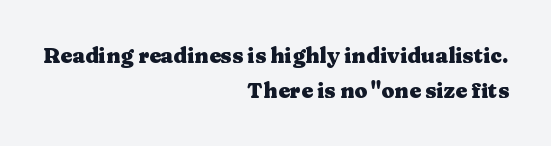
{"italic": "no", "bold": "yes", "underline": "no", "align": "right", "line_spacing": "normal", "line_spacing_ratio": 1.66, "letter_spacing": "normal", "letter_spacing_em": 0.0, "glyph_px": 21}
